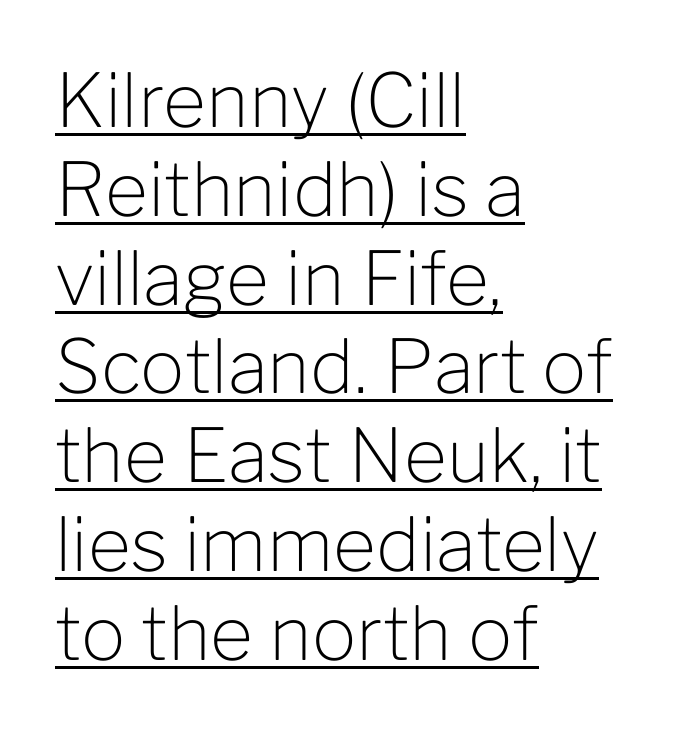
The image shows 74 px light sans-serif type, upright; set left-aligned, line spacing 1.2x, normal letter spacing, underlined; low stroke contrast and a medium x-height.
